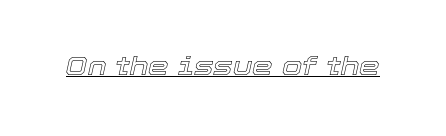
Q: Is the text italic (slanted)? A: Yes, it leans right by about 12 degrees.
Q: Is the text underlined? A: Yes.
Q: Is the spacing between letters normal or unusually wide? A: Normal.
